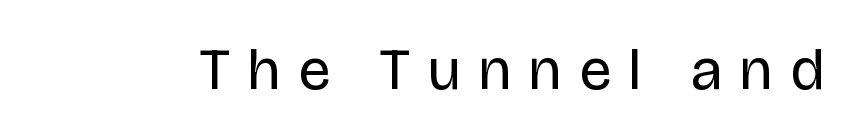
The passage shown is typeset with a sans-serif family. A clean baseline with only descenders dipping below it. Bold? No — there's no thickening of the strokes. Looks like regular typesetting: each glyph gets only the width it needs. Does the lettering tilt? It doesn't — this is upright.
